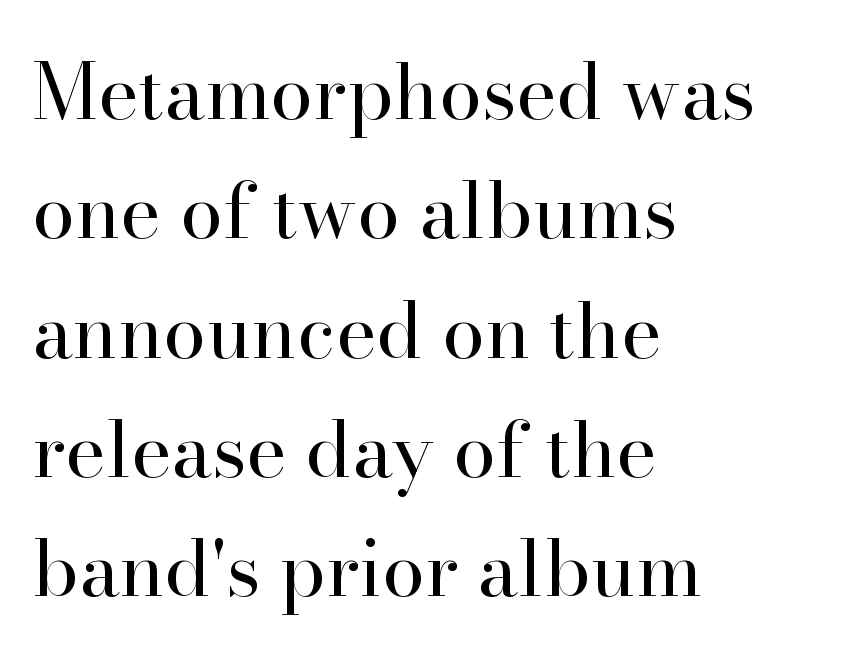
The image shows 77 px regular-weight serif type, upright; set left-aligned, normal line spacing (1.55x), normal letter spacing, not underlined; high stroke contrast and a small x-height.
